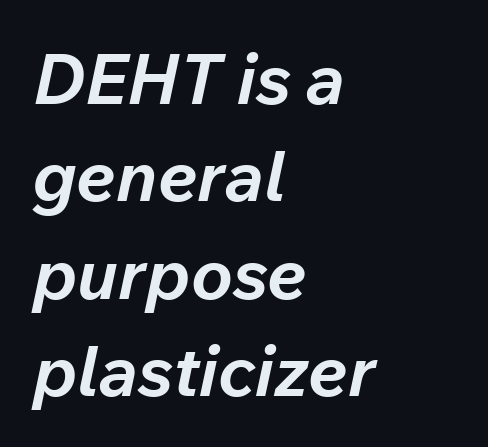
Q: Is the text bold? A: Yes.
Q: Is the text italic (slanted)? A: Yes, it leans right by about 12 degrees.
Q: Is the text underlined? A: No.
Q: How is the paragraph aligned? A: Left-aligned.
Q: Is the spacing between letters normal or unusually wide? A: Normal.
Q: Is the spacing between lines tight, normal or loose? A: Normal.
Q: Width (condensed, normal, or wide)? A: Normal.
Q: Stroke contrast? A: Low.
Q: x-height? A: Medium.
Q: Monospaced? A: No.
